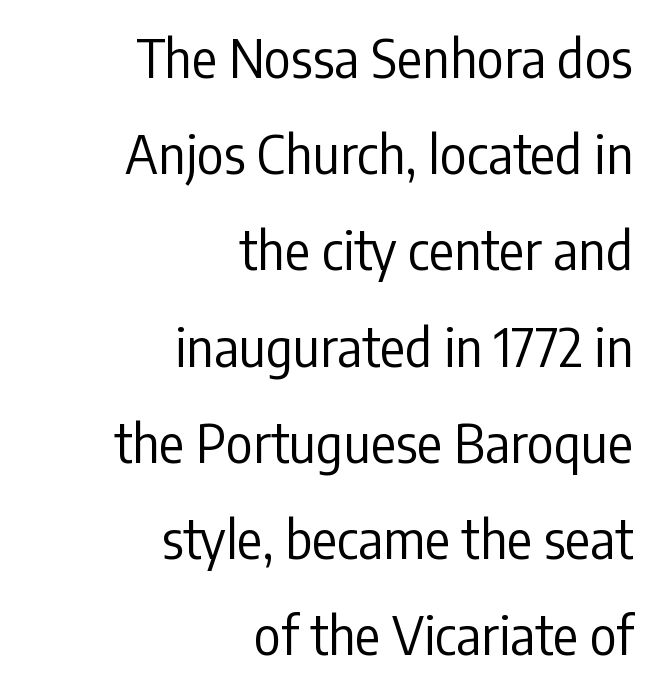
The text was rendered using a sans face with plain stroke endings. Here the designer chose a conventional face with non-uniform glyph widths. Only glyphs here, with clear space below each row. This sample uses an upright cut, with every glyph sitting square on the baseline. Compared with a typical body face, this is equally light or lighter still. Casual observation: everything's shoved over to the right.
